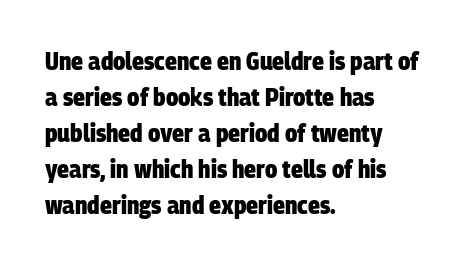
{"bold": "yes", "underline": "no", "align": "left", "line_spacing": "normal", "line_spacing_ratio": 1.44, "letter_spacing": "normal", "letter_spacing_em": 0.0, "glyph_px": 25}
